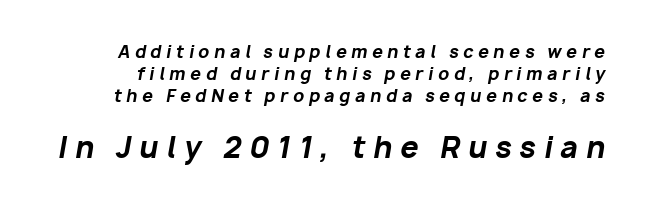
Q: Is the text bold? A: Yes.
Q: Is the text italic (slanted)? A: Yes, it leans right by about 10 degrees.
Q: Is the text underlined? A: No.
Q: Is the spacing between letters normal or unusually wide? A: Unusually wide.
Q: Is the spacing between lines tight, normal or loose? A: Normal.
Q: Which block of text is set in a larger size, the first (top) or the second (bottom)? A: The second (bottom) one.
Q: Width (condensed, normal, or wide)? A: Normal.
Q: Stroke contrast? A: Low.
Q: x-height? A: Medium.
Q: Monospaced? A: No.
